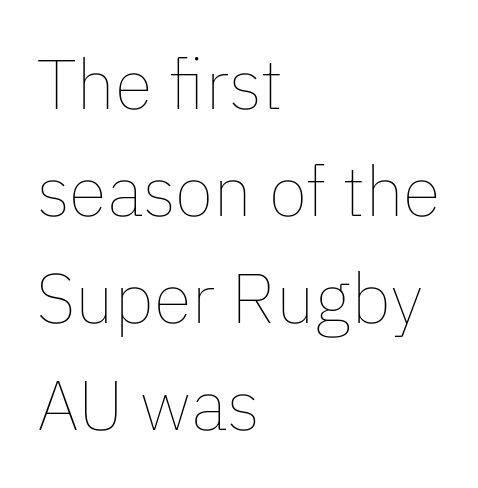
Q: Is the text bold? A: No.
Q: Is the text italic (slanted)? A: No, it is upright.
Q: Is the text underlined? A: No.
Q: How is the paragraph aligned? A: Left-aligned.
Q: Is the spacing between letters normal or unusually wide? A: Normal.
Q: Is the spacing between lines tight, normal or loose? A: Normal.
Q: Width (condensed, normal, or wide)? A: Normal.
Q: Stroke contrast? A: Low.
Q: x-height? A: Medium.
Q: Monospaced? A: No.
